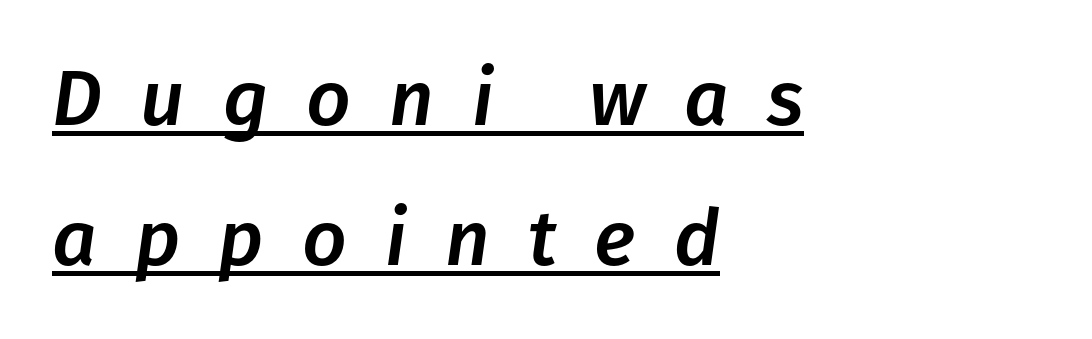
The image shows 78 px text type, italic (leaning right); set left-aligned, line spacing 1.8x, unusually wide letter spacing (+0.49 em), underlined; low stroke contrast and a medium x-height.
